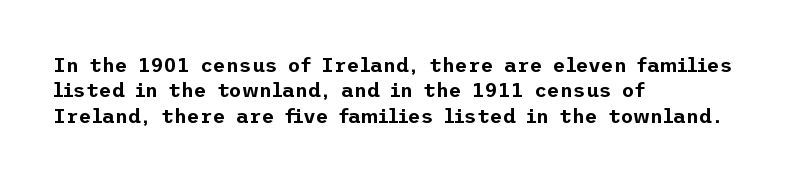
The image shows 20 px text type, upright; set left-aligned, normal line spacing (1.27x), normal letter spacing, not underlined.
